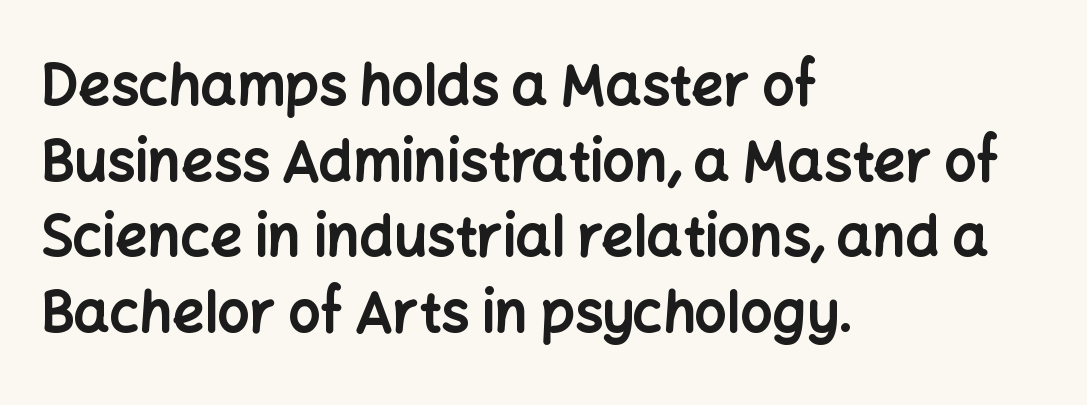
{"serif": "no", "italic": "no", "bold": "yes", "weight": "bold", "width": "normal", "stroke_contrast": "low", "x_height": "medium", "monospaced": "no", "underline": "no", "align": "left", "line_spacing": "normal", "line_spacing_ratio": 1.35, "letter_spacing": "normal", "letter_spacing_em": 0.0, "glyph_px": 56}
